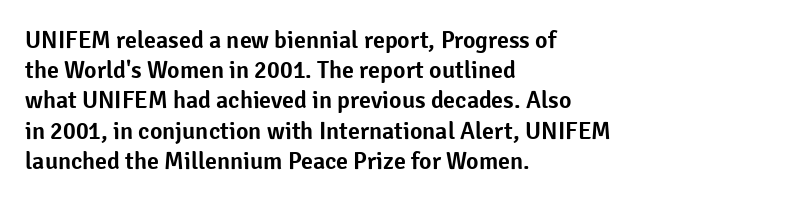
Q: Is the text italic (slanted)? A: No, it is upright.
Q: Is the text underlined? A: No.
Q: How is the paragraph aligned? A: Left-aligned.
Q: Is the spacing between letters normal or unusually wide? A: Normal.
Q: Is the spacing between lines tight, normal or loose? A: Normal.
